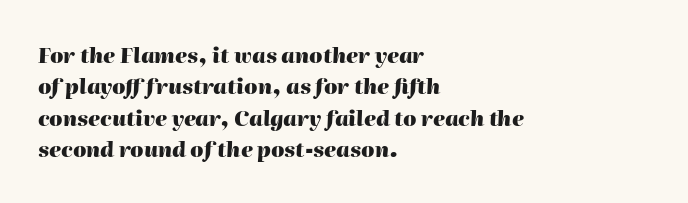
The image shows 21 px bold type, italic (leaning right); set left-aligned, normal line spacing (1.5x), normal letter spacing, not underlined.
